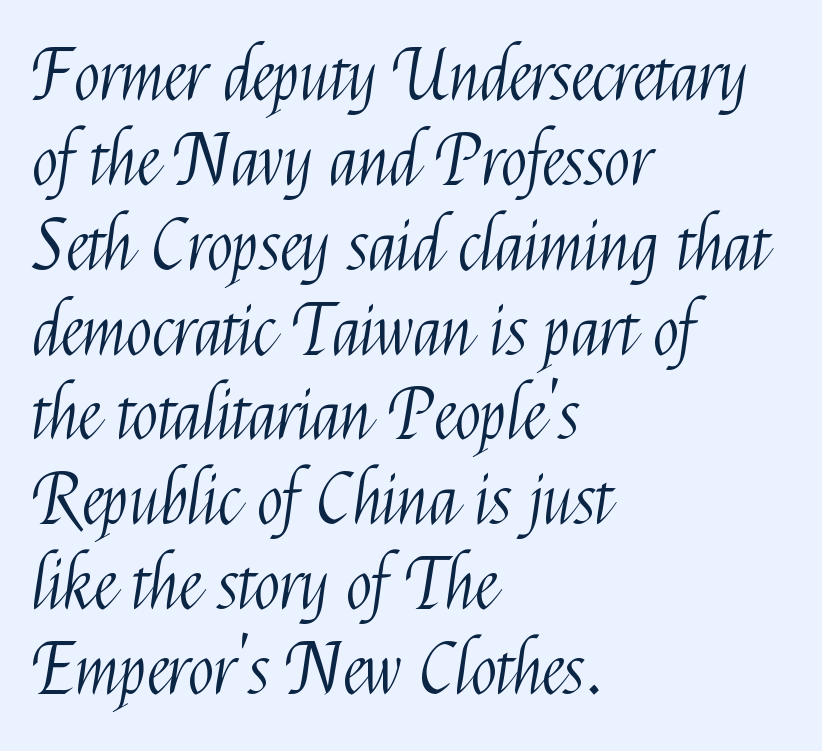
The image shows 69 px light, condensed sans-serif type; set left-aligned, line spacing 1.23x, normal letter spacing, not underlined; medium stroke contrast and a medium x-height.
